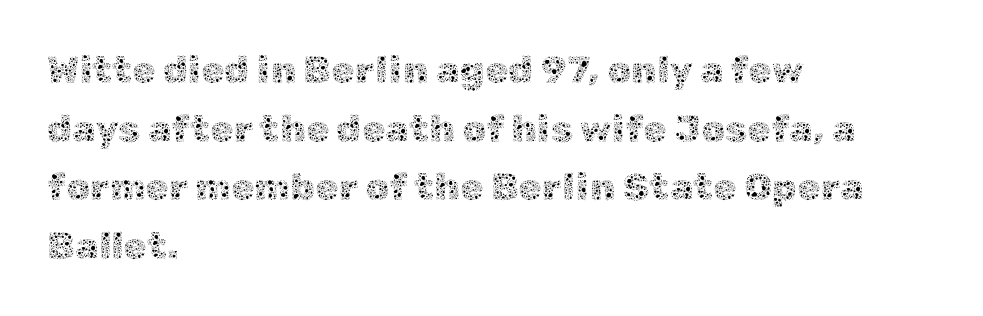
Line spacing here is normal. These glyphs show unthickened strokes, regular width or finer. Horizontally, the lines are justified to the leading edge only. Inter-character spacing is left at the font's built-in metrics. These lines are rendered in a variable-pitch font.
